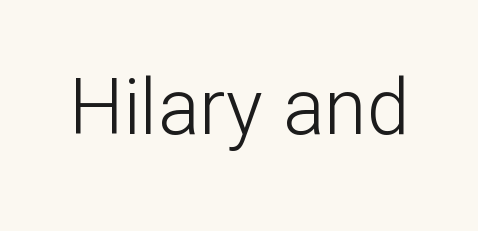
The image shows 77 px light sans-serif type, upright; set normal letter spacing, not underlined; low stroke contrast and a medium x-height.
